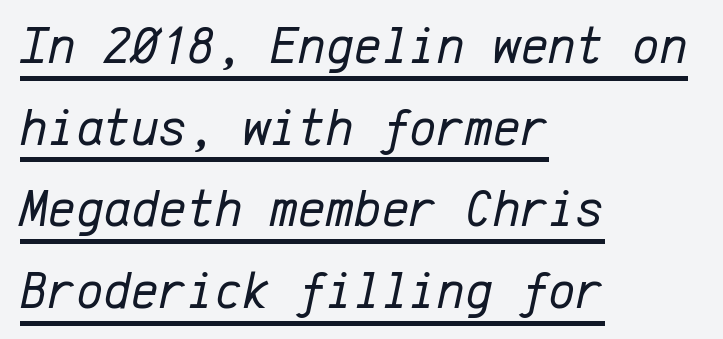
The image shows 53 px regular-weight type, italic (leaning right), monospaced; set left-aligned, normal line spacing (1.54x), normal letter spacing, underlined; low stroke contrast and a medium x-height.
